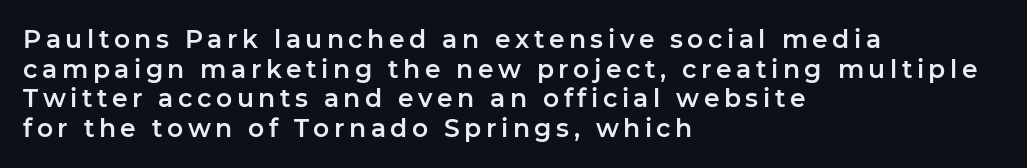
The image shows 25 px text type, upright; set left-aligned, line spacing 1.19x, not underlined.
